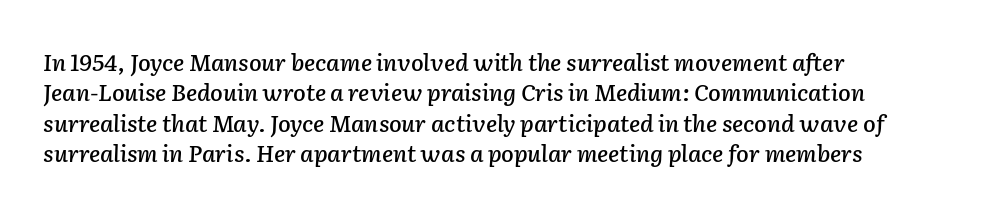
The image shows 23 px text type, italic (leaning right); set left-aligned, normal line spacing (1.32x), normal letter spacing, not underlined.
